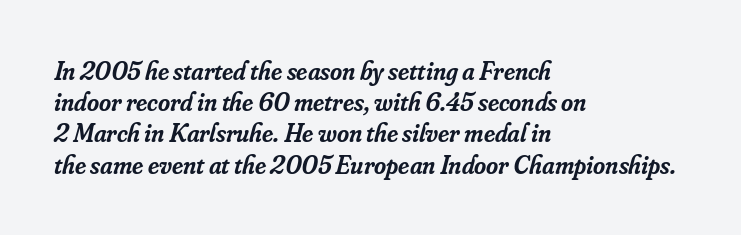
Q: Is the text bold? A: Semi-bold.
Q: Is the text italic (slanted)? A: Yes, it leans right by about 16 degrees.
Q: Is the text underlined? A: No.
Q: How is the paragraph aligned? A: Left-aligned.
Q: Is the spacing between letters normal or unusually wide? A: Normal.
